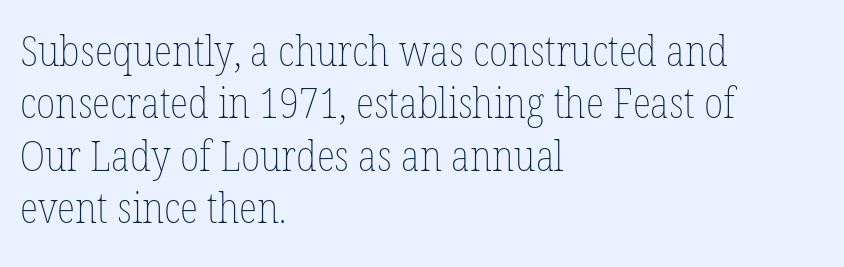
{"italic": "no", "bold": "no", "weight": "thin", "width": "condensed", "stroke_contrast": "low", "x_height": "medium", "monospaced": "no", "underline": "no", "align": "left", "line_spacing_ratio": 1.22, "letter_spacing": "normal", "letter_spacing_em": 0.0, "glyph_px": 43}
